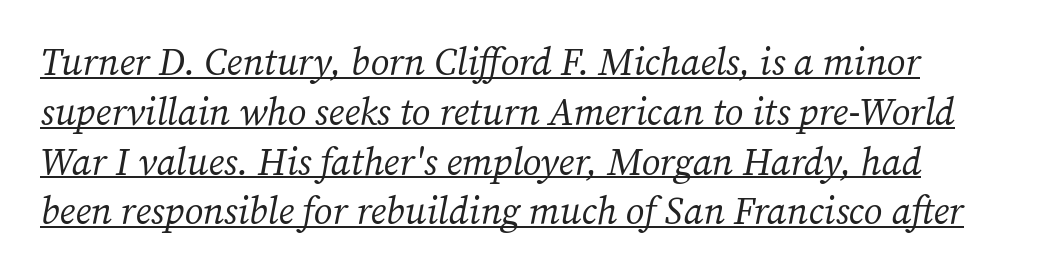
Q: Is the text bold? A: No.
Q: Is the text italic (slanted)? A: Yes, it leans right by about 12 degrees.
Q: Is the typeface a serif or a sans-serif typeface? A: Serif.
Q: Is the text underlined? A: Yes.
Q: Is the spacing between letters normal or unusually wide? A: Normal.
Q: Is the spacing between lines tight, normal or loose? A: Normal.
Q: Width (condensed, normal, or wide)? A: Normal.
Q: Stroke contrast? A: Medium.
Q: x-height? A: Medium.
Q: Monospaced? A: No.
